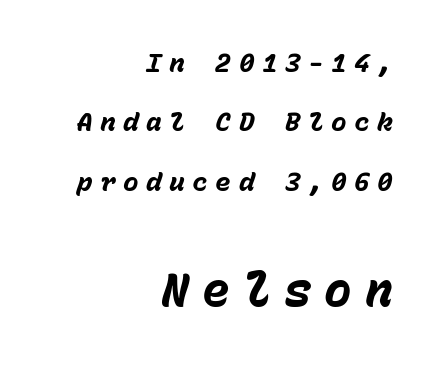
{"italic": "yes", "lean": "right", "slant_degrees": 15, "bold": "yes", "weight": "heavy", "width": "normal", "stroke_contrast": "low", "x_height": "medium", "monospaced": "yes", "underline": "no", "align": "right", "line_spacing": "loose", "line_spacing_ratio": 2.28, "letter_spacing": "wide", "letter_spacing_em": 0.29, "larger_block": "second", "size_ratio": 1.77, "glyph_px": 46}
